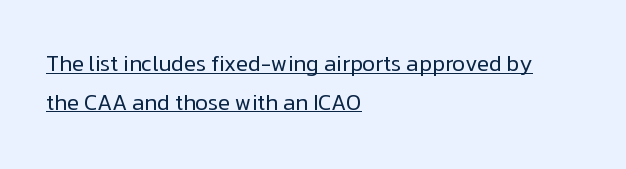
The image shows 22 px text type, upright; set left-aligned, line spacing 1.76x, normal letter spacing, underlined.
